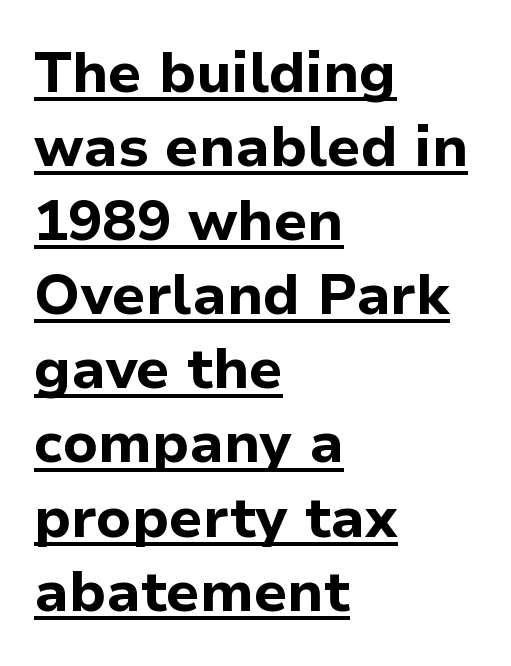
{"serif": "no", "italic": "no", "bold": "yes", "weight": "bold", "width": "normal", "stroke_contrast": "low", "x_height": "medium", "monospaced": "no", "underline": "yes", "align": "left", "line_spacing": "normal", "line_spacing_ratio": 1.3, "letter_spacing": "normal", "letter_spacing_em": 0.0, "glyph_px": 57}
